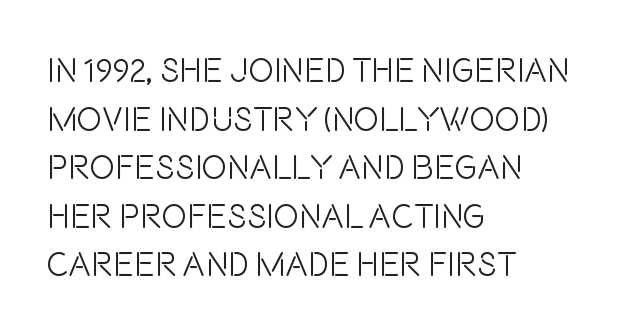
{"serif": "no", "italic": "no", "bold": "no", "weight": "light", "width": "condensed", "stroke_contrast": "low", "x_height": "large", "monospaced": "no", "underline": "no", "align": "left", "line_spacing": "normal", "line_spacing_ratio": 1.43, "letter_spacing": "normal", "letter_spacing_em": 0.0, "glyph_px": 34}
